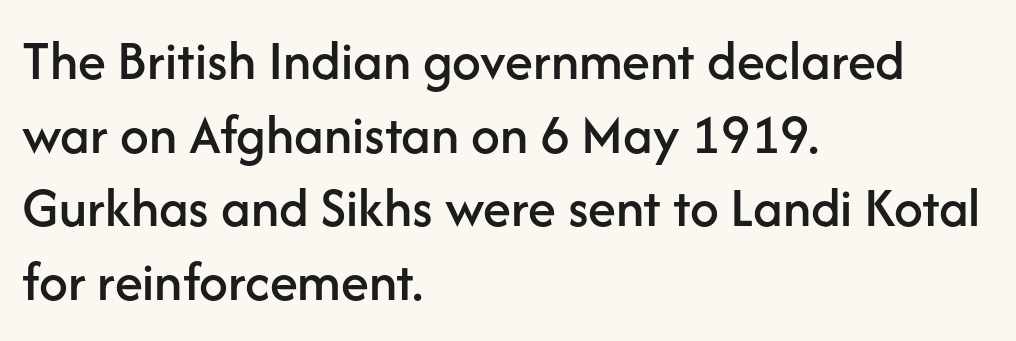
Q: Is the text italic (slanted)? A: No, it is upright.
Q: Is the typeface a serif or a sans-serif typeface? A: Sans-serif.
Q: Is the text underlined? A: No.
Q: How is the paragraph aligned? A: Left-aligned.
Q: Is the spacing between letters normal or unusually wide? A: Normal.
Q: Is the spacing between lines tight, normal or loose? A: Normal.
Q: Width (condensed, normal, or wide)? A: Normal.
Q: Stroke contrast? A: Low.
Q: x-height? A: Medium.
Q: Monospaced? A: No.
